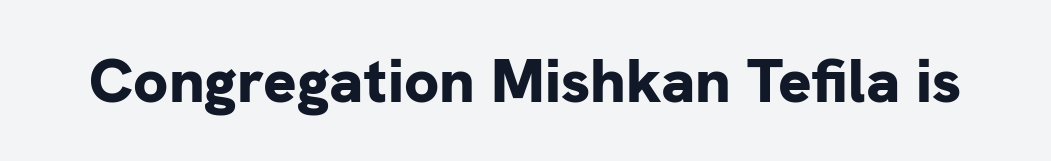
Q: Is the text bold? A: Yes.
Q: Is the text italic (slanted)? A: No, it is upright.
Q: Is the typeface a serif or a sans-serif typeface? A: Sans-serif.
Q: Is the text underlined? A: No.
Q: Is the spacing between letters normal or unusually wide? A: Normal.
Q: Width (condensed, normal, or wide)? A: Normal.
Q: Stroke contrast? A: Low.
Q: x-height? A: Medium.
Q: Monospaced? A: No.
